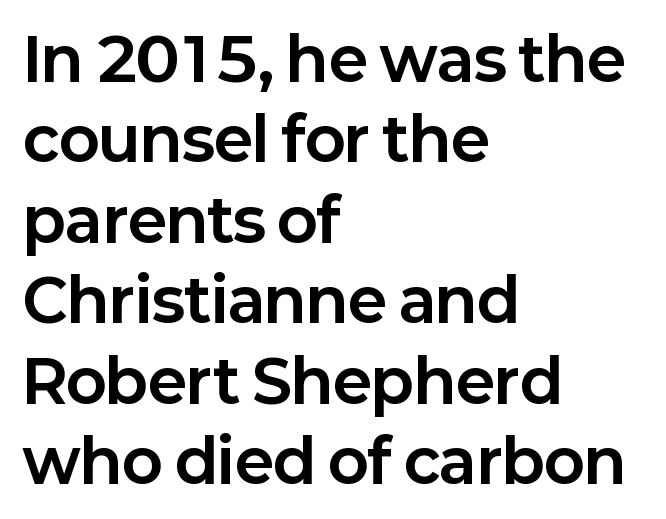
{"serif": "no", "italic": "no", "bold": "yes", "weight": "bold", "width": "normal", "stroke_contrast": "low", "x_height": "medium", "monospaced": "no", "underline": "no", "align": "left", "line_spacing": "normal", "line_spacing_ratio": 1.34, "letter_spacing": "normal", "letter_spacing_em": 0.0, "glyph_px": 60}
